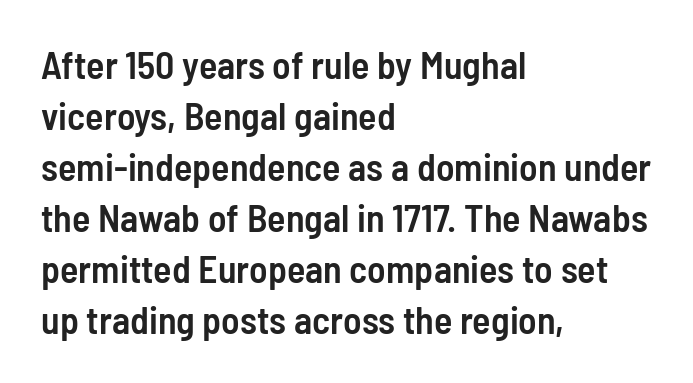
The image shows 38 px semibold, condensed sans-serif type, upright; set left-aligned, normal line spacing (1.34x), normal letter spacing, not underlined; low stroke contrast and a medium x-height.
